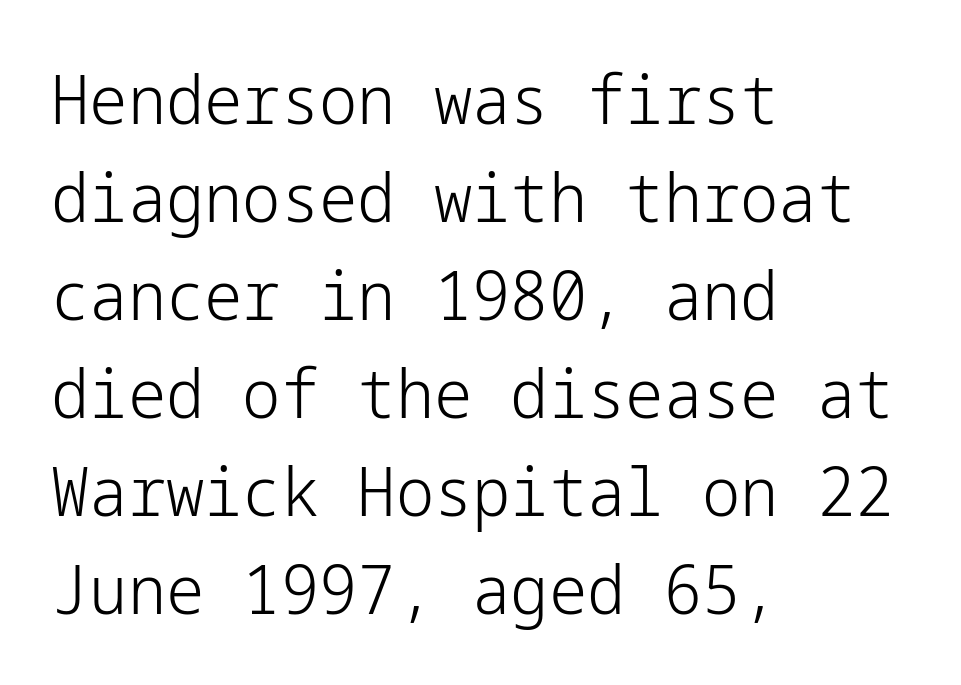
The image shows 68 px light sans-serif type, upright; set left-aligned, normal line spacing (1.44x), normal letter spacing, not underlined; low stroke contrast and a medium x-height.
